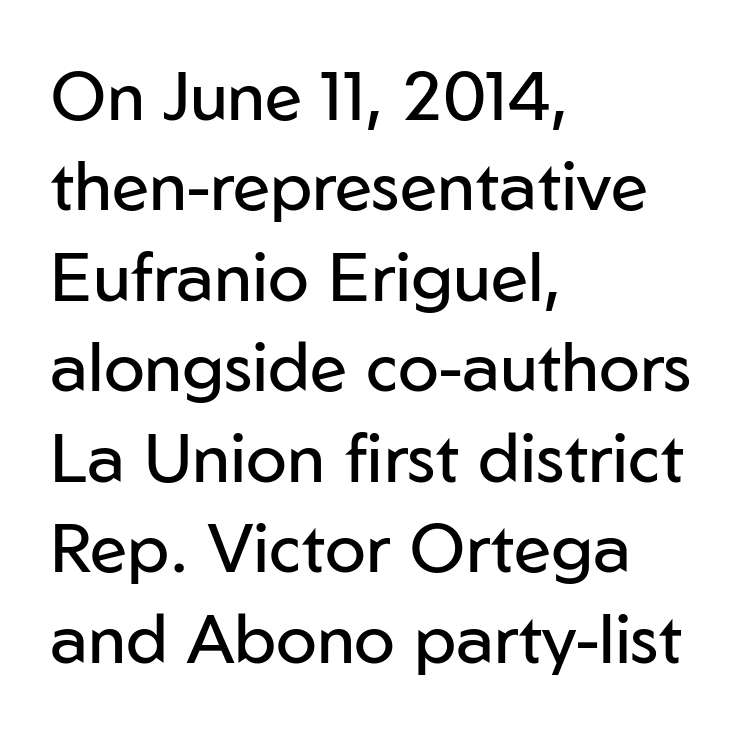
{"serif": "no", "italic": "no", "bold": "no", "weight": "regular", "width": "normal", "stroke_contrast": "low", "x_height": "medium", "monospaced": "no", "underline": "no", "align": "left", "line_spacing": "normal", "line_spacing_ratio": 1.33, "letter_spacing": "normal", "letter_spacing_em": 0.0, "glyph_px": 68}
